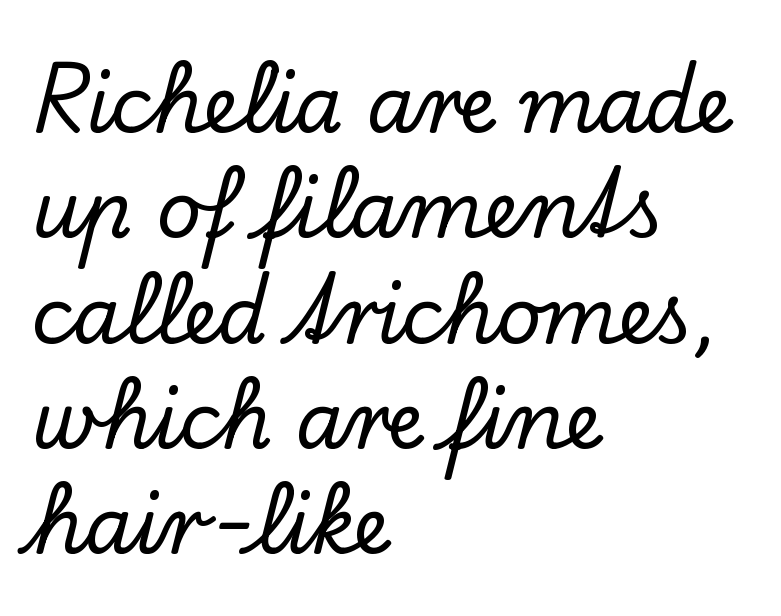
The image shows 78 px serif type; set left-aligned, normal line spacing (1.35x), normal letter spacing, not underlined; low stroke contrast and a small x-height.
